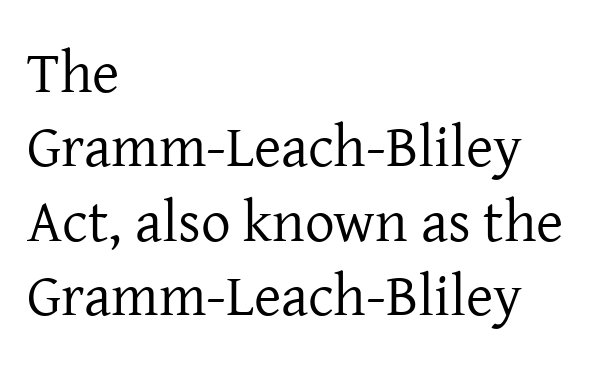
The image shows 59 px regular-weight serif type, upright; set left-aligned, normal line spacing (1.26x), normal letter spacing, not underlined; low stroke contrast and a medium x-height.
